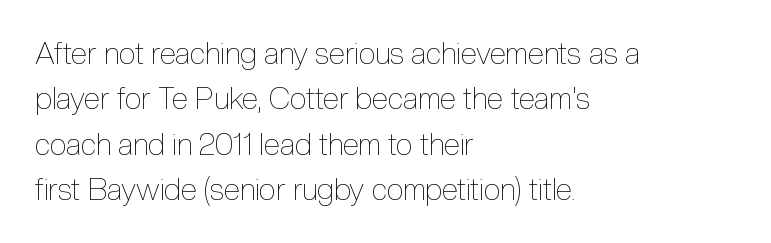
Designer's note — italics off, roman on. A typesetter would call this leading conventional body-copy spacing. Horizontally, the lines are justified to the leading edge only. The rendering uses natural spacing where letterforms have individual widths. These lines keep a tight, regular rhythm from letter to letter.
